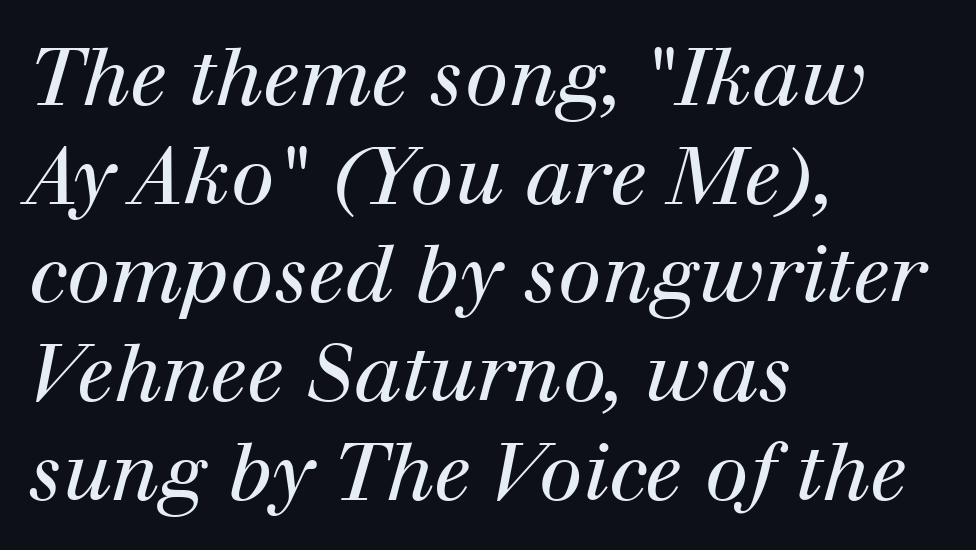
The image shows 79 px regular-weight serif type, italic (leaning right); set left-aligned, normal line spacing (1.25x), normal letter spacing, not underlined; high stroke contrast and a medium x-height.
